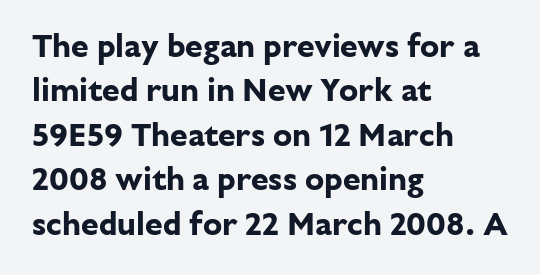
Leading matches the norm, producing a regular column. Nothing sits at the stroke ends, so this counts as sans-serif. Note the varied advance widths — an 'i' is clearly narrower than an 'm'. Just letters on the line, the space beneath them empty. Posture: vertical. The glyphs have the mass of a bold cut.
